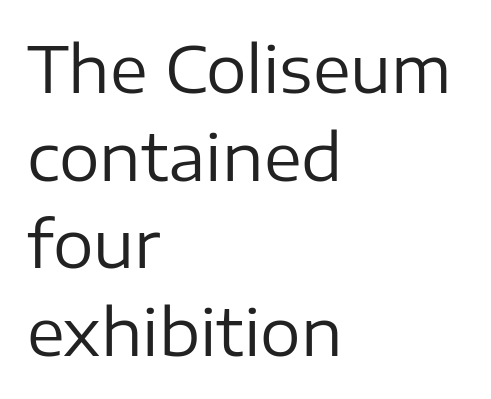
{"serif": "no", "italic": "no", "bold": "no", "weight": "regular", "width": "normal", "stroke_contrast": "low", "x_height": "medium", "monospaced": "no", "underline": "no", "align": "left", "line_spacing": "normal", "line_spacing_ratio": 1.37, "letter_spacing": "normal", "letter_spacing_em": 0.0, "glyph_px": 64}
